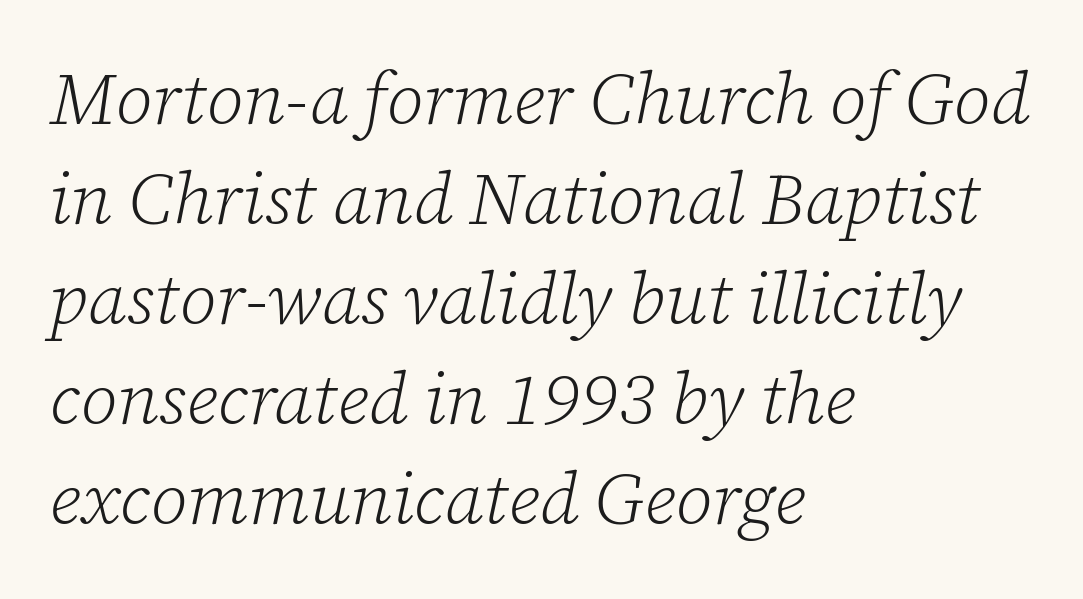
{"serif": "yes", "italic": "yes", "lean": "right", "slant_degrees": 12, "bold": "no", "weight": "light", "width": "normal", "stroke_contrast": "low", "x_height": "medium", "monospaced": "no", "underline": "no", "align": "left", "line_spacing": "normal", "line_spacing_ratio": 1.39, "letter_spacing": "normal", "letter_spacing_em": 0.0, "glyph_px": 72}
